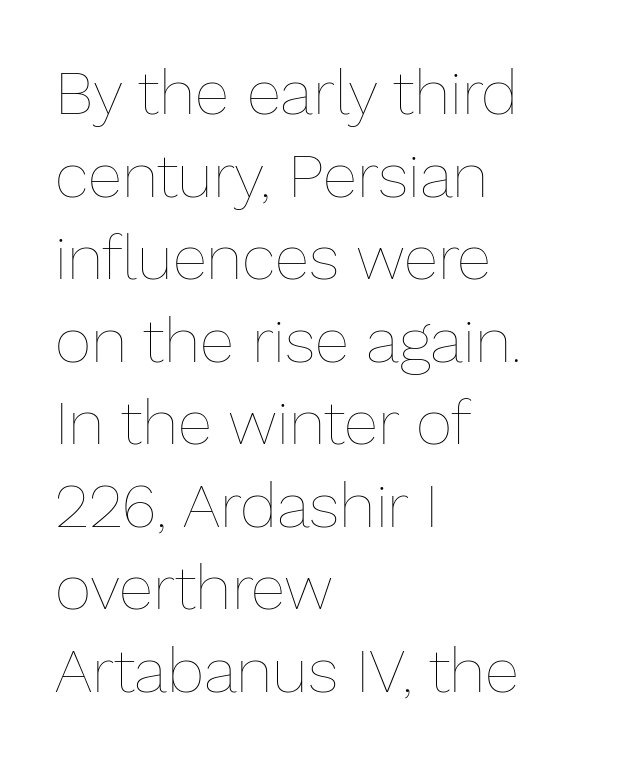
Tracking value appears to be zero — textbook default spacing. The lines are quadded left. The string is rendered with underlining switched off. The rendering uses a moderate line-height, typical for paragraphs.
